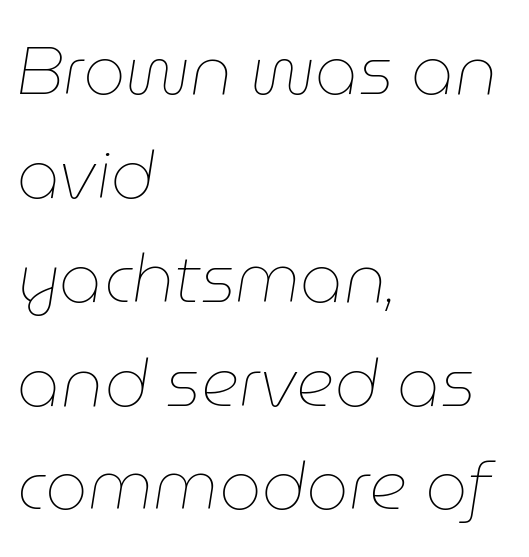
The image shows 67 px thin type, italic (leaning right); set left-aligned, normal line spacing (1.55x), normal letter spacing, not underlined; low stroke contrast and a medium x-height.
